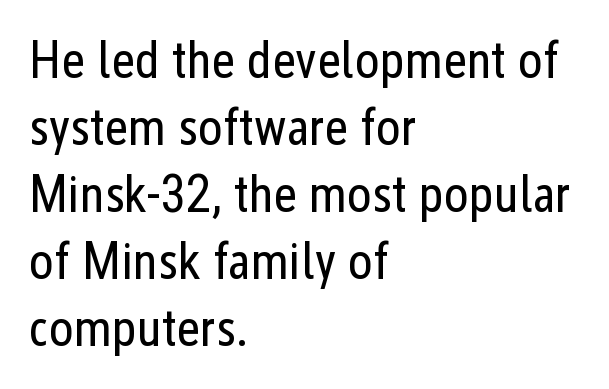
{"serif": "no", "italic": "no", "bold": "no", "weight": "regular", "width": "condensed", "stroke_contrast": "low", "x_height": "medium", "monospaced": "no", "underline": "no", "align": "left", "line_spacing": "normal", "line_spacing_ratio": 1.29, "letter_spacing": "normal", "letter_spacing_em": 0.0, "glyph_px": 52}
